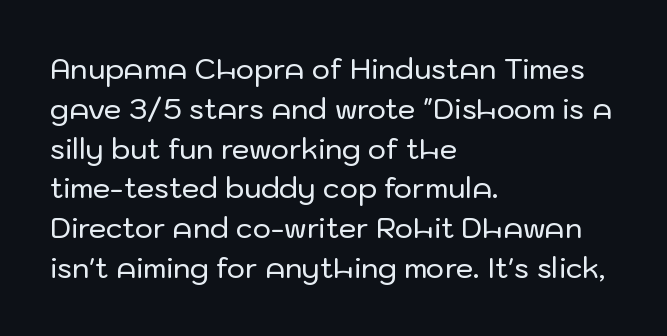
The image shows 28 px sans-serif type, upright; set left-aligned, normal line spacing (1.42x), normal letter spacing, not underlined; low stroke contrast and a medium x-height.
